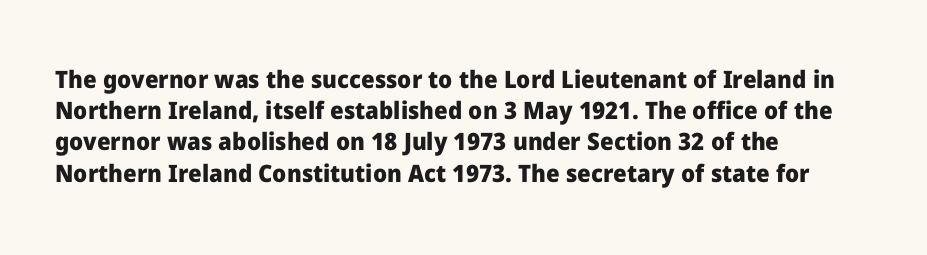
Q: Is the text bold? A: Yes.
Q: Is the text italic (slanted)? A: No, it is upright.
Q: Is the text underlined? A: No.
Q: How is the paragraph aligned? A: Left-aligned.
Q: Is the spacing between letters normal or unusually wide? A: Normal.
Q: Is the spacing between lines tight, normal or loose? A: Normal.
